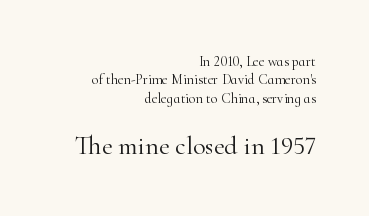
You could call the tracking neutral — neither tight nor loose. Block two is the big one; block one sits smaller above it. Weight: not bold — regular or lighter. The setting favours the right margin, as signatures and pull-quotes sometimes do. The string is rendered with underlining switched off.
